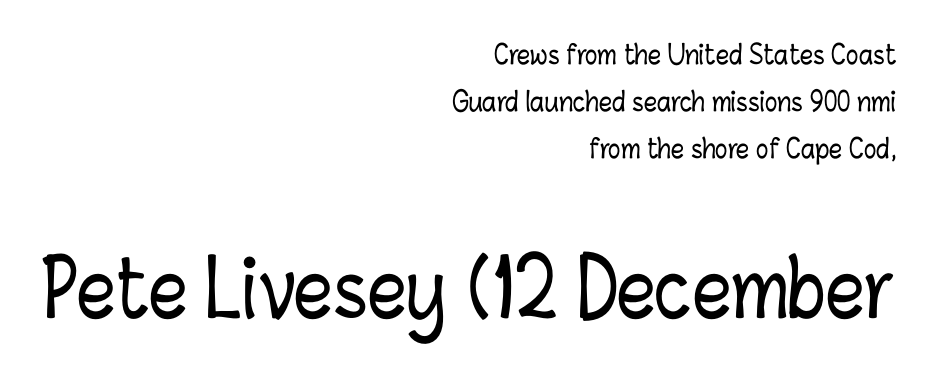
Each letter keeps its own natural width here, so spacing adapts to shape. Notice how the passage keeps a crisp vertical edge on the right only. Words appear dense and cohesive because spacing is normal. Just letters on the line, the space beneath them empty. The composition opens small and finishes big. Ordinary non-slanted type is in use.
